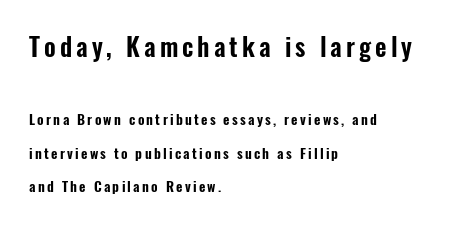
{"italic": "no", "underline": "no", "align": "left", "line_spacing": "loose", "line_spacing_ratio": 2.4, "larger_block": "first", "size_ratio": 1.79, "glyph_px": 25}
